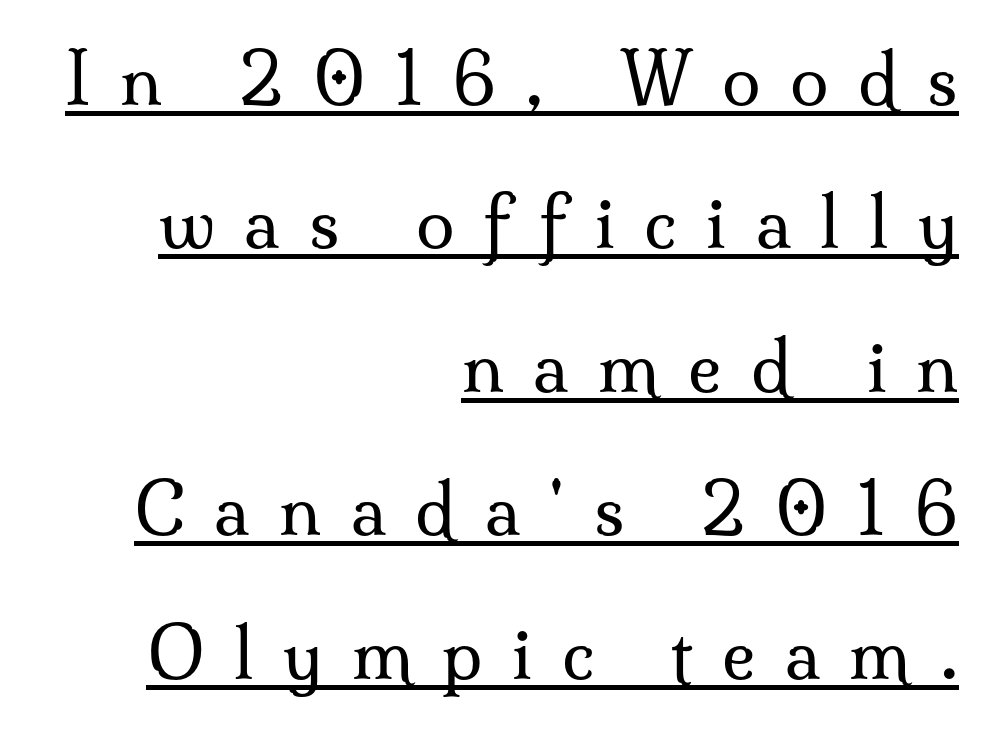
The rendering inserts visible extra space after every character. Layout note: lines flush right. The rendering uses natural spacing where letterforms have individual widths. This is underlined copy, the kind a proofreader might mark for attention. Heft: none added — not bold.
